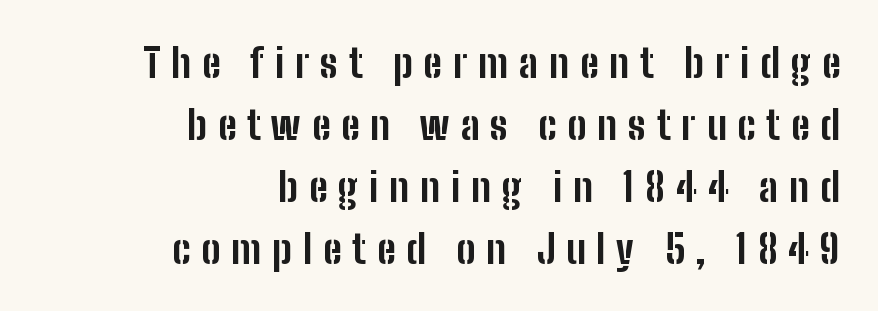
The image shows 40 px bold, condensed sans-serif type, upright; set right-aligned, normal line spacing (1.55x), unusually wide letter spacing (+0.27 em), not underlined; low stroke contrast and a medium x-height.
